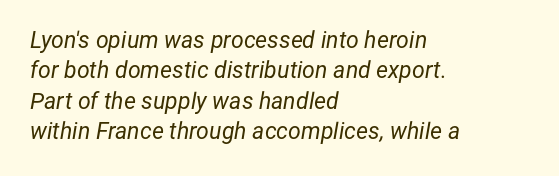
The image shows 23 px text type, italic (leaning right); set left-aligned, normal line spacing (1.32x), normal letter spacing, not underlined.
